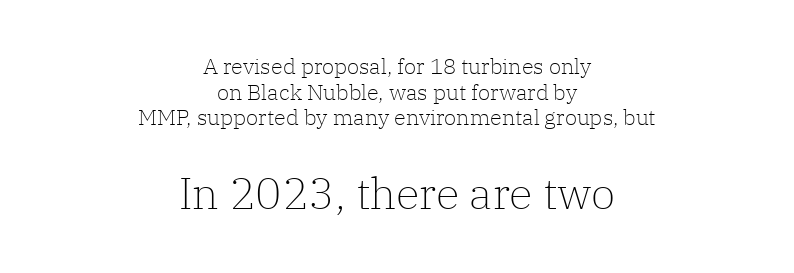
Q: Is the text bold? A: No.
Q: Is the text italic (slanted)? A: No, it is upright.
Q: Is the typeface a serif or a sans-serif typeface? A: Serif.
Q: Is the text underlined? A: No.
Q: How is the paragraph aligned? A: Centered.
Q: Is the spacing between letters normal or unusually wide? A: Normal.
Q: Which block of text is set in a larger size, the first (top) or the second (bottom)? A: The second (bottom) one.
Q: Width (condensed, normal, or wide)? A: Normal.
Q: Stroke contrast? A: Low.
Q: x-height? A: Medium.
Q: Monospaced? A: No.
